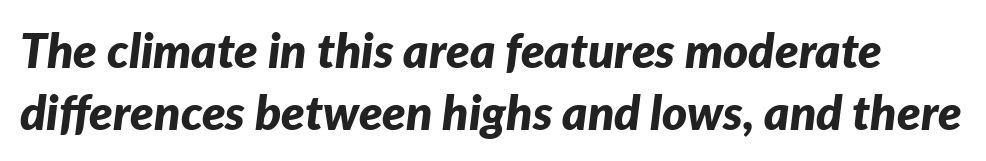
The image shows 48 px bold type, italic (leaning right); set normal line spacing (1.29x), normal letter spacing, not underlined; low stroke contrast and a medium x-height.
